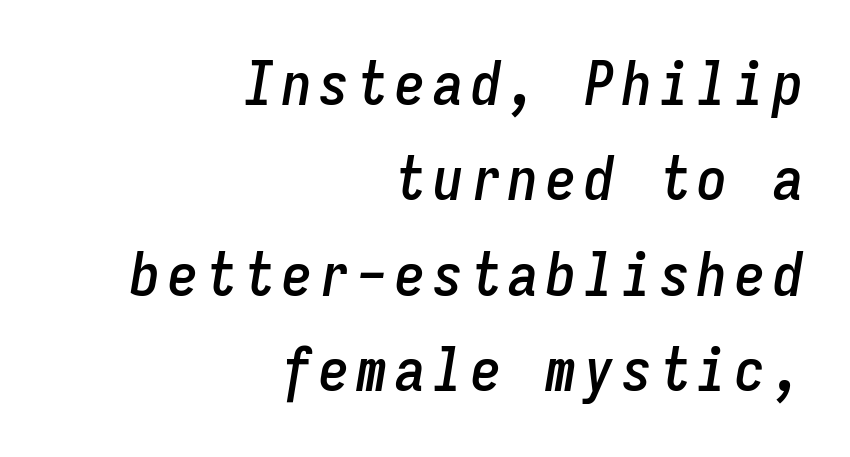
The image shows 60 px condensed type, italic (leaning right), monospaced; set right-aligned, normal line spacing (1.59x), not underlined; low stroke contrast and a medium x-height.
